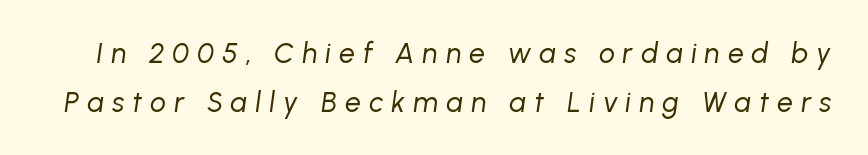
The image shows 28 px regular-weight type, italic (leaning right); set line spacing 1.75x, unusually wide letter spacing (+0.29 em), not underlined; low stroke contrast and a medium x-height.
